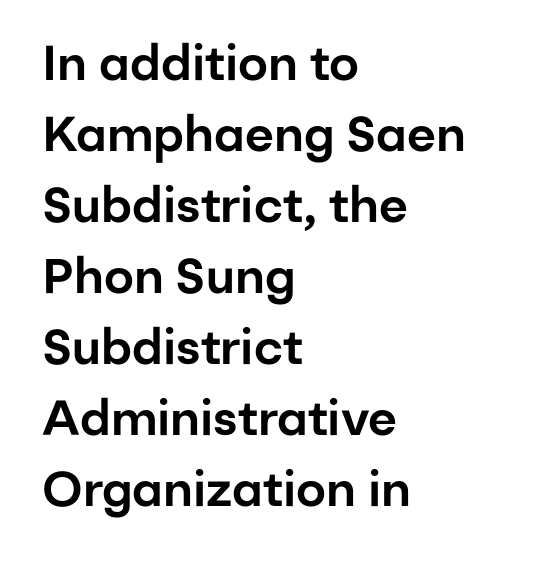
Q: Is the text italic (slanted)? A: No, it is upright.
Q: Is the typeface a serif or a sans-serif typeface? A: Sans-serif.
Q: Is the text underlined? A: No.
Q: How is the paragraph aligned? A: Left-aligned.
Q: Is the spacing between letters normal or unusually wide? A: Normal.
Q: Is the spacing between lines tight, normal or loose? A: Normal.
Q: Width (condensed, normal, or wide)? A: Normal.
Q: Stroke contrast? A: Low.
Q: x-height? A: Medium.
Q: Monospaced? A: No.
